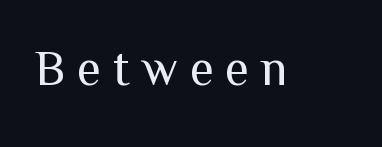
Q: Is the text bold? A: No.
Q: Is the text italic (slanted)? A: No, it is upright.
Q: Is the typeface a serif or a sans-serif typeface? A: Sans-serif.
Q: Is the text underlined? A: No.
Q: Is the spacing between letters normal or unusually wide? A: Unusually wide.
Q: Width (condensed, normal, or wide)? A: Normal.
Q: Stroke contrast? A: Medium.
Q: x-height? A: Medium.
Q: Monospaced? A: No.
